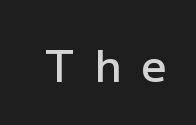
The face used here is proportionally spaced, like ordinary book or web type. The tracking reads as deliberately expanded to a designer's eye. Quick note: underline off. Upright lettering throughout. Nothing sits at the stroke ends, so this counts as sans-serif.
